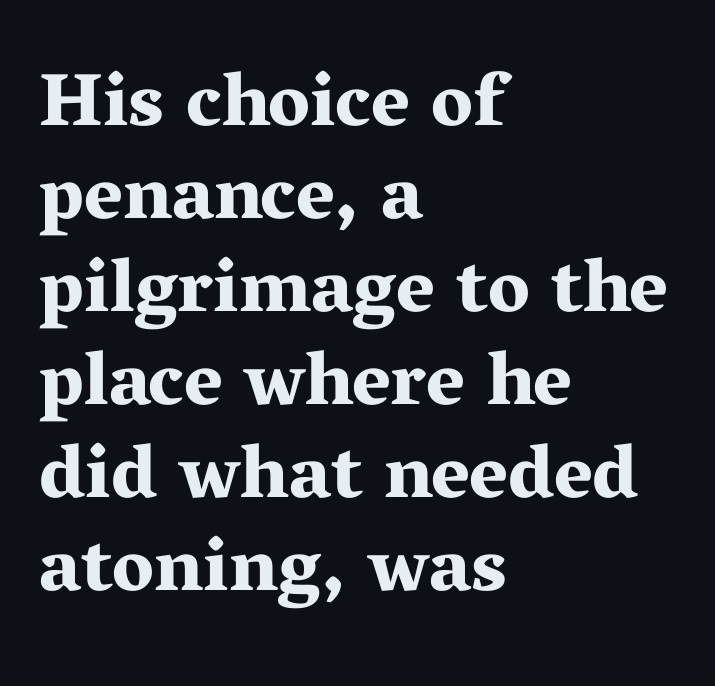
The image shows 75 px bold, wide serif type, upright; set left-aligned, line spacing 1.24x, normal letter spacing, not underlined; medium stroke contrast and a medium x-height.
